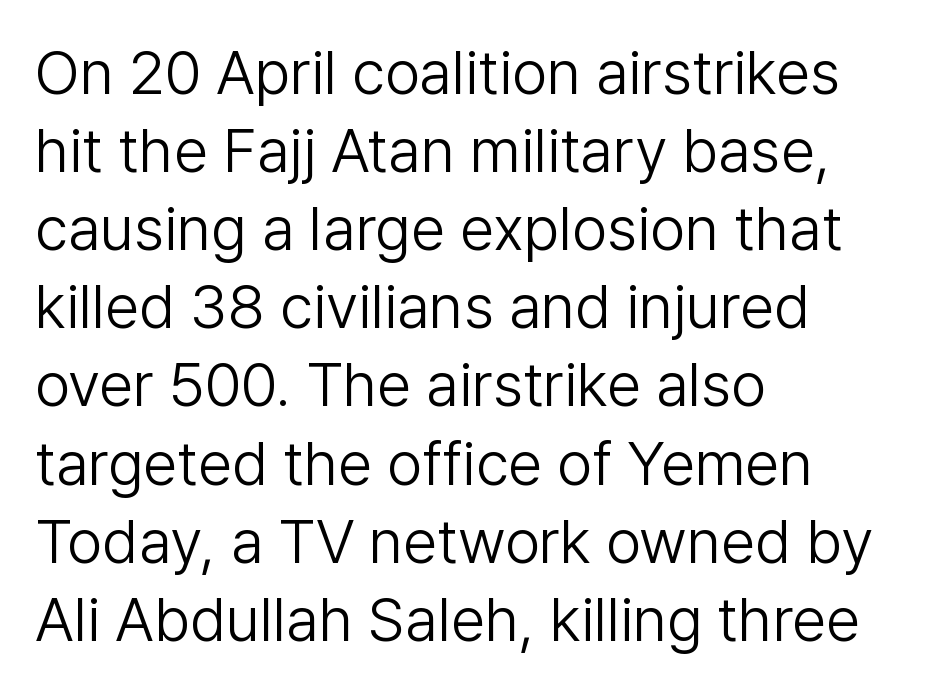
Q: Is the text bold? A: No.
Q: Is the text italic (slanted)? A: No, it is upright.
Q: Is the typeface a serif or a sans-serif typeface? A: Sans-serif.
Q: Is the text underlined? A: No.
Q: How is the paragraph aligned? A: Left-aligned.
Q: Is the spacing between letters normal or unusually wide? A: Normal.
Q: Is the spacing between lines tight, normal or loose? A: Normal.
Q: Width (condensed, normal, or wide)? A: Normal.
Q: Stroke contrast? A: Low.
Q: x-height? A: Medium.
Q: Monospaced? A: No.
